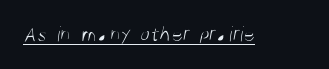
The image shows 22 px text type; set normal letter spacing, underlined.
